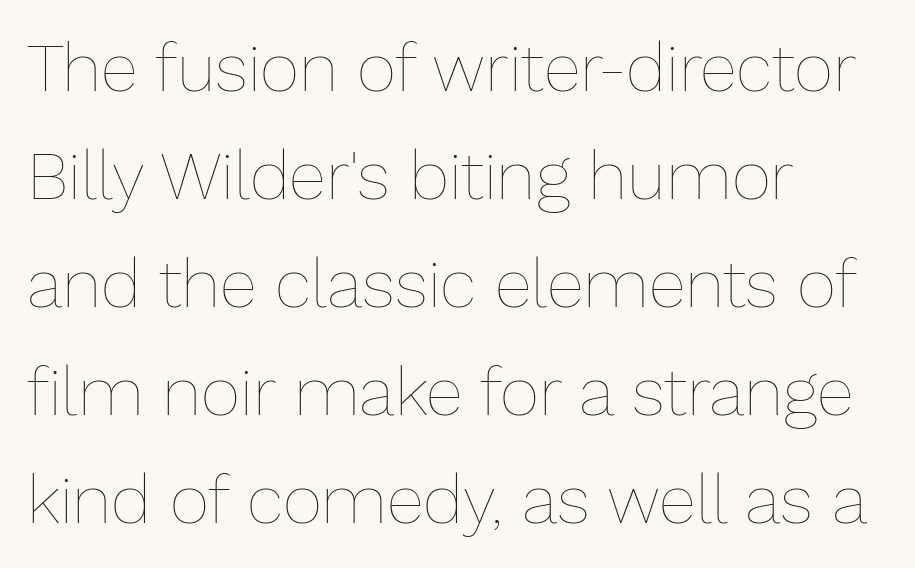
{"italic": "no", "bold": "no", "weight": "thin", "width": "normal", "stroke_contrast": "low", "x_height": "medium", "monospaced": "no", "underline": "no", "align": "left", "line_spacing": "normal", "line_spacing_ratio": 1.59, "letter_spacing": "normal", "letter_spacing_em": 0.0, "glyph_px": 68}
